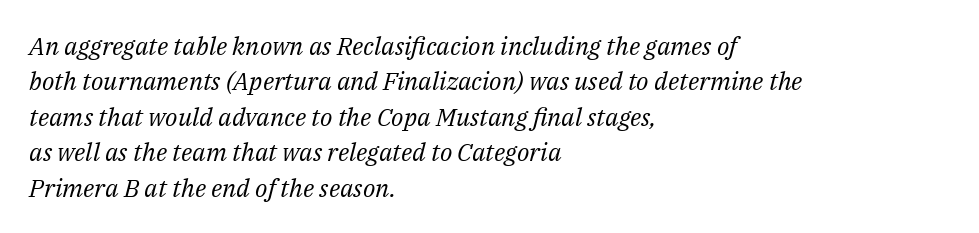
The image shows 25 px text type, italic (leaning right); set left-aligned, normal line spacing (1.42x), normal letter spacing, not underlined.
